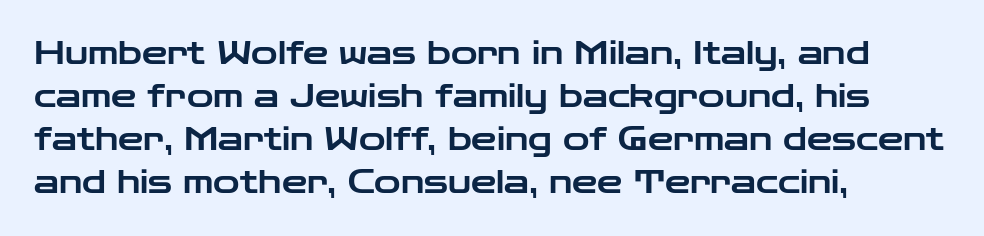
Q: Is the text italic (slanted)? A: No, it is upright.
Q: Is the typeface a serif or a sans-serif typeface? A: Sans-serif.
Q: Is the text underlined? A: No.
Q: How is the paragraph aligned? A: Left-aligned.
Q: Is the spacing between letters normal or unusually wide? A: Normal.
Q: Is the spacing between lines tight, normal or loose? A: Normal.
Q: Width (condensed, normal, or wide)? A: Wide.
Q: Stroke contrast? A: Low.
Q: x-height? A: Medium.
Q: Monospaced? A: No.
